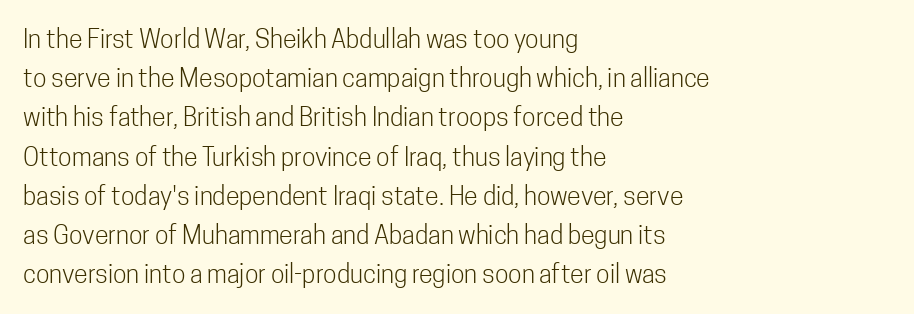
Is this a heavy cut? Hardly; it is regular or lighter. In CSS terms this would be text-align: left. Words appear dense and cohesive because spacing is normal. The gap between lines stays unmarked. Reading down the column, the eye jumps a familiar distance to each next line. This is roman type, the default non-slanted kind.
